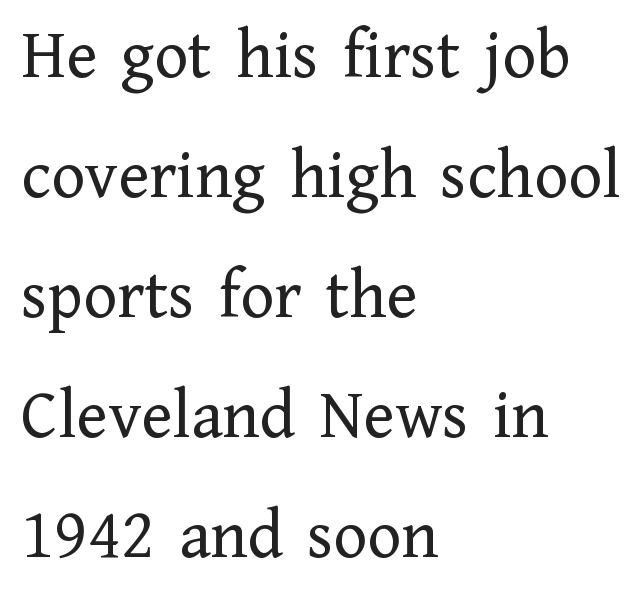
{"serif": "yes", "italic": "no", "bold": "no", "weight": "regular", "width": "normal", "stroke_contrast": "low", "x_height": "medium", "monospaced": "no", "underline": "no", "align": "left", "line_spacing": "normal", "line_spacing_ratio": 1.69, "letter_spacing": "normal", "letter_spacing_em": 0.0, "glyph_px": 71}
